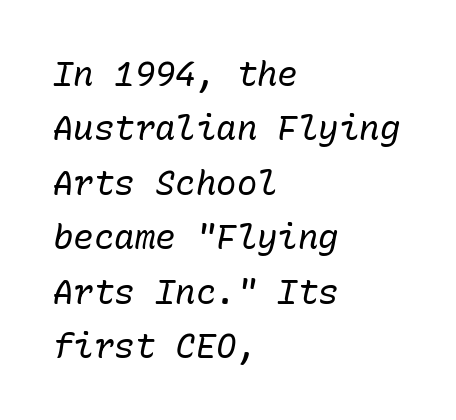
{"italic": "yes", "lean": "right", "slant_degrees": 10, "bold": "no", "weight": "regular", "width": "normal", "stroke_contrast": "low", "x_height": "medium", "monospaced": "yes", "underline": "no", "align": "left", "line_spacing": "normal", "line_spacing_ratio": 1.6, "letter_spacing": "normal", "letter_spacing_em": 0.0, "glyph_px": 34}
